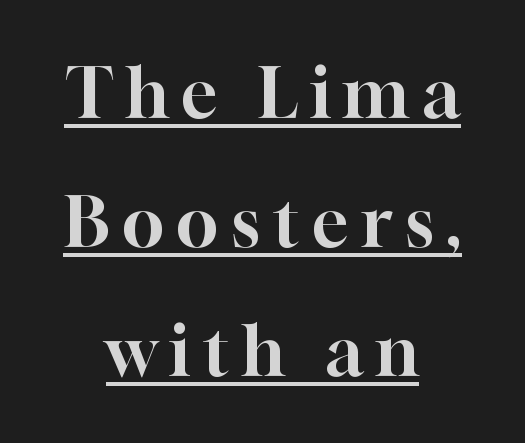
{"serif": "yes", "italic": "no", "width": "normal", "stroke_contrast": "high", "x_height": "medium", "monospaced": "no", "underline": "yes", "align": "center", "line_spacing_ratio": 1.87, "glyph_px": 69}
